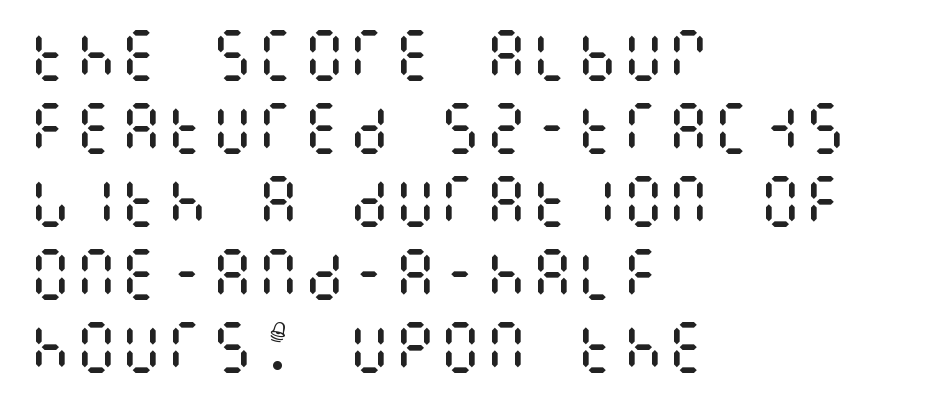
Q: Is the text bold? A: No.
Q: Is the text italic (slanted)? A: No, it is upright.
Q: Is the text underlined? A: No.
Q: How is the paragraph aligned? A: Left-aligned.
Q: Is the spacing between letters normal or unusually wide? A: Normal.
Q: Is the spacing between lines tight, normal or loose? A: Normal.
Q: Width (condensed, normal, or wide)? A: Condensed.
Q: Stroke contrast? A: Medium.
Q: x-height? A: Large.
